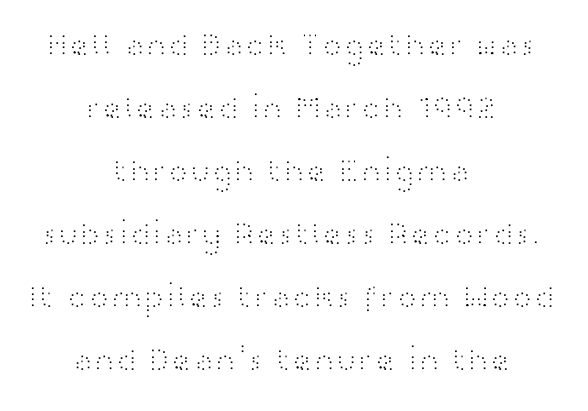
{"serif": "no", "italic": "no", "bold": "no", "weight": "light", "width": "wide", "stroke_contrast": "high", "x_height": "medium", "monospaced": "no", "underline": "no", "align": "center", "line_spacing": "loose", "line_spacing_ratio": 1.91, "letter_spacing": "normal", "letter_spacing_em": 0.0, "glyph_px": 33}
